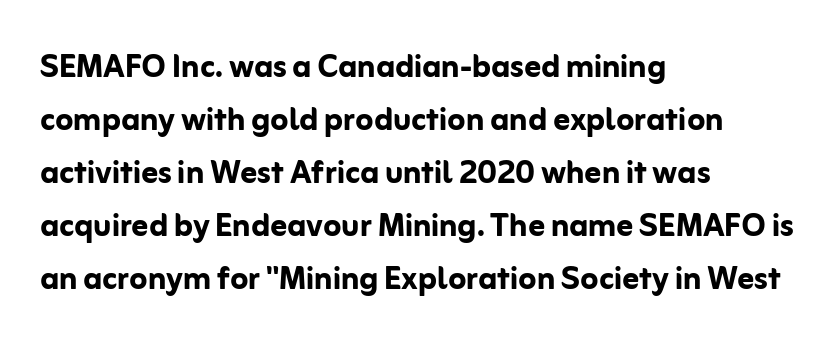
Q: Is the text bold? A: Yes.
Q: Is the text italic (slanted)? A: No, it is upright.
Q: Is the typeface a serif or a sans-serif typeface? A: Sans-serif.
Q: Is the text underlined? A: No.
Q: How is the paragraph aligned? A: Left-aligned.
Q: Is the spacing between letters normal or unusually wide? A: Normal.
Q: Is the spacing between lines tight, normal or loose? A: Normal.
Q: Width (condensed, normal, or wide)? A: Normal.
Q: Stroke contrast? A: Low.
Q: x-height? A: Medium.
Q: Monospaced? A: No.
